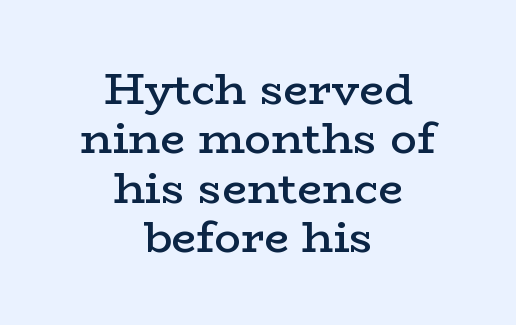
This rendering leaves character spacing at its baseline value. This is moderately heavy type, rendered in semibold. No italicization has been applied; the sample stays upright. Students, observe: this is what under-led, compact text looks like. Where is the straight margin? There isn't one; the lines are centered.
